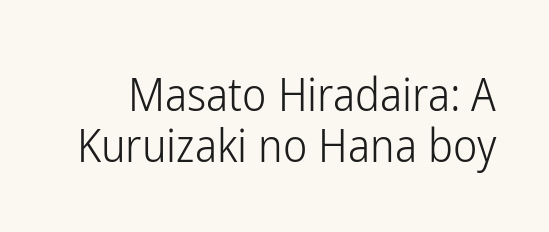
{"serif": "no", "italic": "no", "bold": "no", "weight": "light", "width": "condensed", "stroke_contrast": "low", "x_height": "medium", "monospaced": "no", "underline": "no", "line_spacing": "tight", "line_spacing_ratio": 1.1, "letter_spacing": "normal", "letter_spacing_em": 0.0, "glyph_px": 46}
